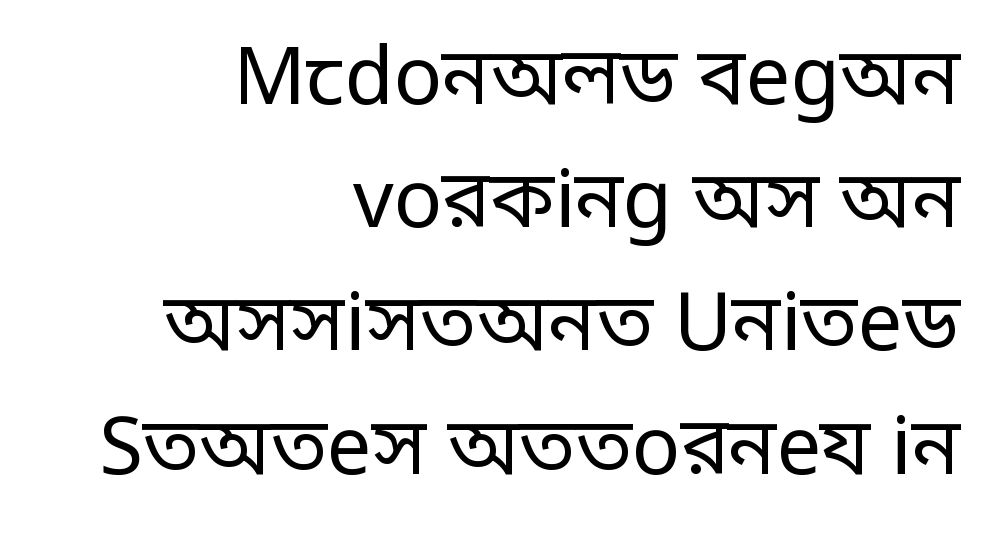
Q: Is the text bold? A: No.
Q: Is the text italic (slanted)? A: No, it is upright.
Q: Is the typeface a serif or a sans-serif typeface? A: Sans-serif.
Q: Is the text underlined? A: No.
Q: How is the paragraph aligned? A: Right-aligned.
Q: Is the spacing between letters normal or unusually wide? A: Normal.
Q: Is the spacing between lines tight, normal or loose? A: Normal.
Q: Width (condensed, normal, or wide)? A: Condensed.
Q: Stroke contrast? A: Low.
Q: Monospaced? A: No.
